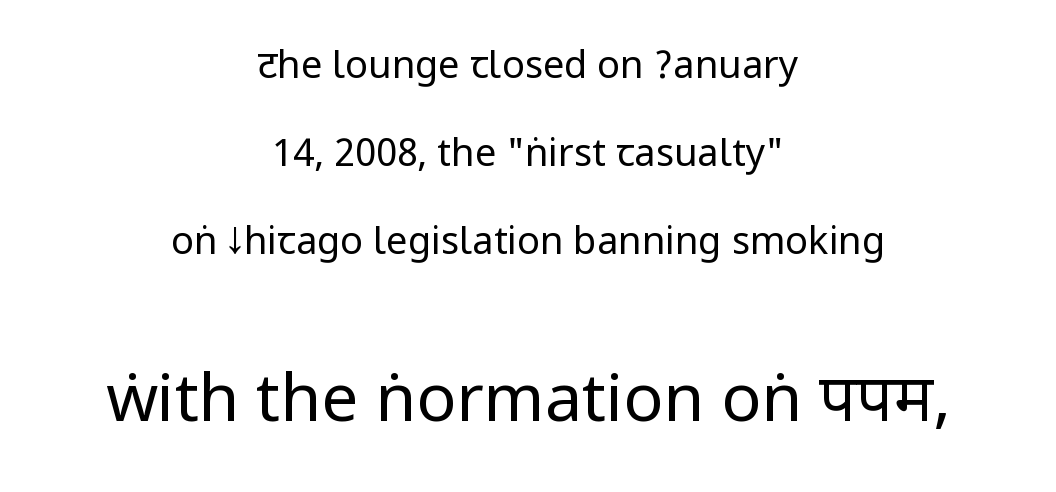
{"serif": "no", "italic": "no", "bold": "no", "weight": "regular", "width": "condensed", "stroke_contrast": "low", "underline": "no", "align": "center", "line_spacing": "loose", "line_spacing_ratio": 2.32, "letter_spacing": "normal", "letter_spacing_em": 0.0, "larger_block": "second", "size_ratio": 1.74, "glyph_px": 66}
